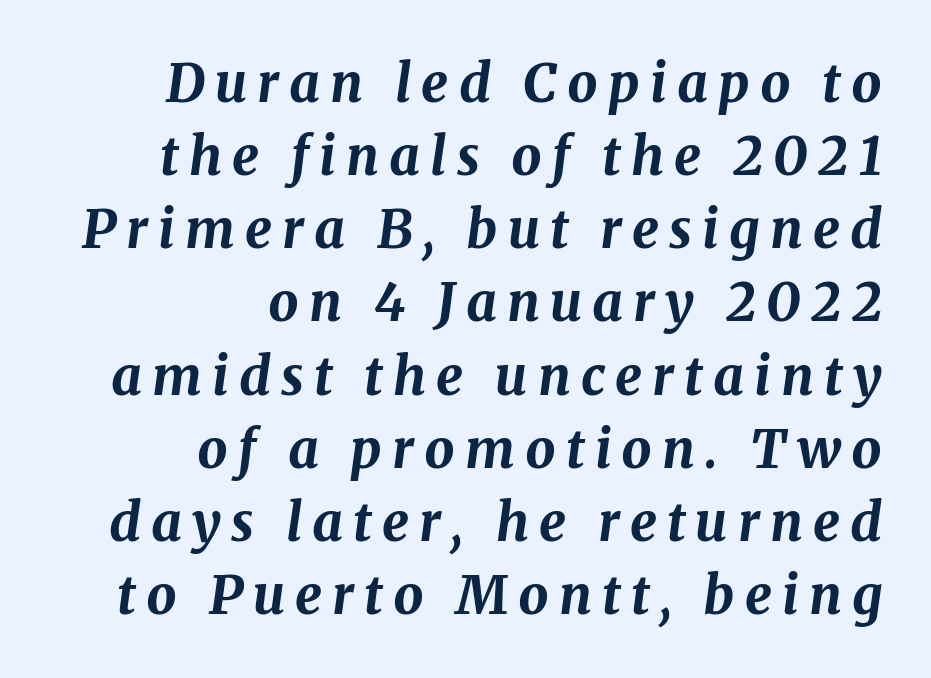
{"italic": "yes", "lean": "right", "slant_degrees": 8, "bold": "yes", "weight": "bold", "width": "normal", "stroke_contrast": "medium", "x_height": "medium", "monospaced": "no", "underline": "no", "align": "right", "line_spacing": "normal", "line_spacing_ratio": 1.38, "glyph_px": 53}
